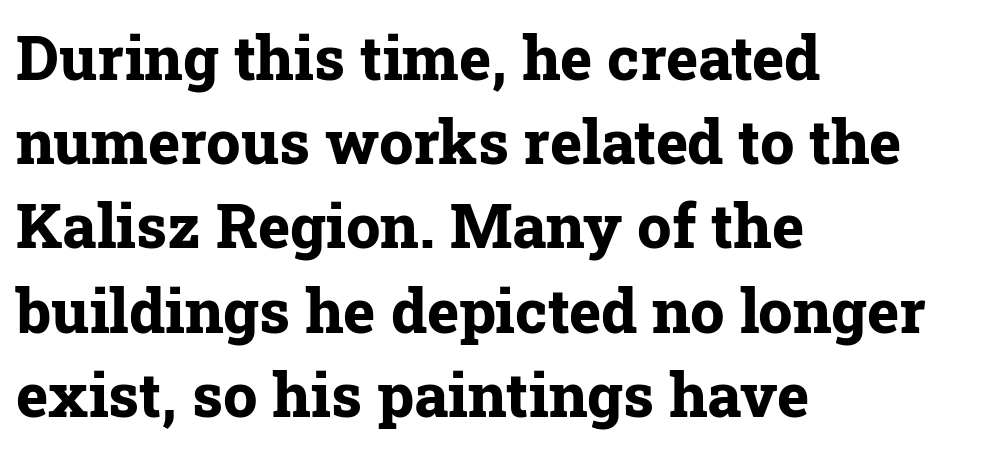
Does the weight exceed regular? Yes, all the way to bold. Successive baselines arrive at the customary interval. Where is the straight margin? On the left. The passage shown is not underscored anywhere. Rendered with straight, roman letterforms.
